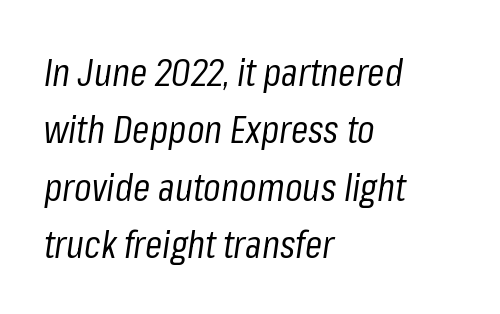
Is the block centered? No — it sits flush against the left margin. The glyphs look as if they've been sheared to an angle. The weight would be labelled regular, book, light, or lighter still. The area under the type is left untouched.
